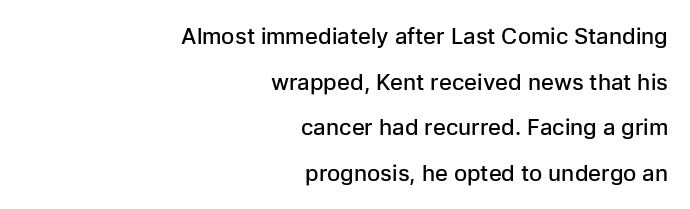
Q: Is the text bold? A: Semi-bold.
Q: Is the text italic (slanted)? A: No, it is upright.
Q: Is the text underlined? A: No.
Q: How is the paragraph aligned? A: Right-aligned.
Q: Is the spacing between letters normal or unusually wide? A: Normal.
Q: Is the spacing between lines tight, normal or loose? A: Loose.
